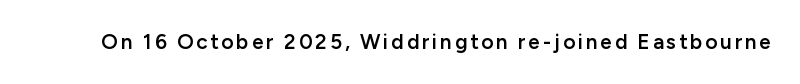
The image shows 21 px text type, upright; set not underlined.
